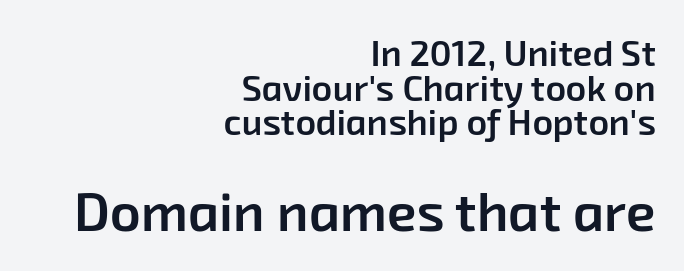
Q: Is the text bold? A: Semi-bold.
Q: Is the typeface a serif or a sans-serif typeface? A: Sans-serif.
Q: Is the text underlined? A: No.
Q: How is the paragraph aligned? A: Right-aligned.
Q: Is the spacing between letters normal or unusually wide? A: Normal.
Q: Is the spacing between lines tight, normal or loose? A: Tight.
Q: Which block of text is set in a larger size, the first (top) or the second (bottom)? A: The second (bottom) one.
Q: Width (condensed, normal, or wide)? A: Normal.
Q: Stroke contrast? A: Low.
Q: x-height? A: Medium.
Q: Monospaced? A: No.
